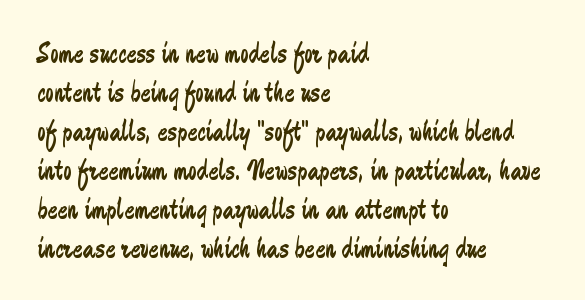
The image shows 30 px regular-weight, condensed sans-serif type; set left-aligned, normal line spacing (1.3x), normal letter spacing, not underlined; low stroke contrast and a medium x-height.
